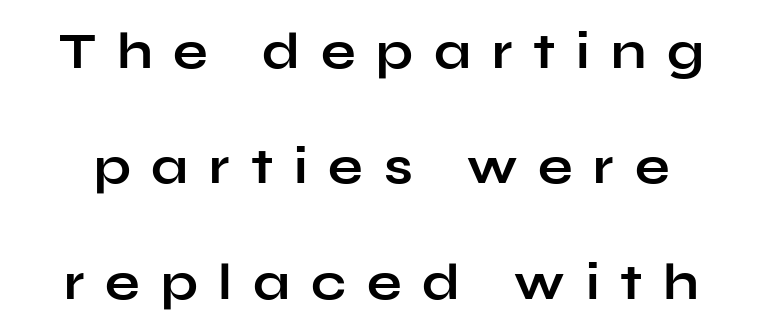
The image shows 51 px bold, wide sans-serif type, upright; set loose line spacing (2.26x), unusually wide letter spacing (+0.41 em), not underlined; low stroke contrast and a medium x-height.
